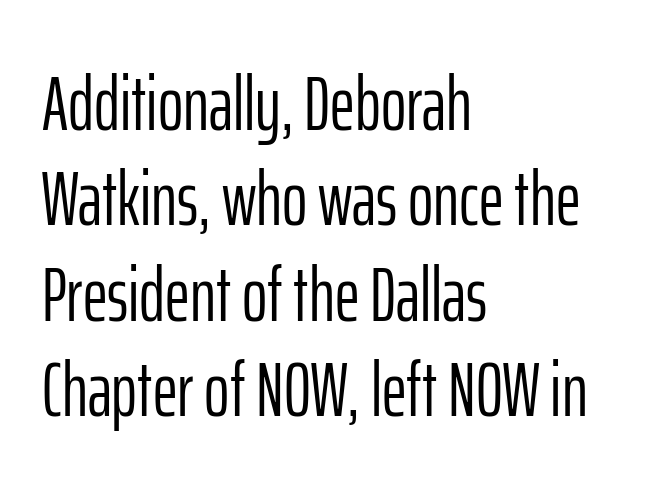
Q: Is the text bold? A: No.
Q: Is the text italic (slanted)? A: No, it is upright.
Q: Is the typeface a serif or a sans-serif typeface? A: Sans-serif.
Q: Is the text underlined? A: No.
Q: How is the paragraph aligned? A: Left-aligned.
Q: Is the spacing between letters normal or unusually wide? A: Normal.
Q: Width (condensed, normal, or wide)? A: Condensed.
Q: Stroke contrast? A: Low.
Q: x-height? A: Medium.
Q: Monospaced? A: No.
